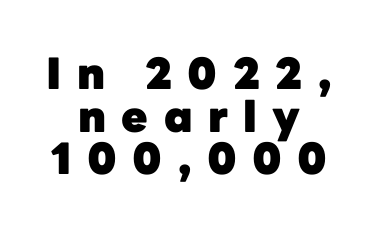
The typeface chosen for these lines omits serifs. Is the type bold? Yes — the strokes are clearly thick and heavy. Successive baselines arrive quickly, one right under another. Reading down the block, each line starts at a different indent, mirrored at its end. You could not count columns in this text — the font is proportionally spaced. This sample uses an upright cut, with every glyph sitting square on the baseline.
